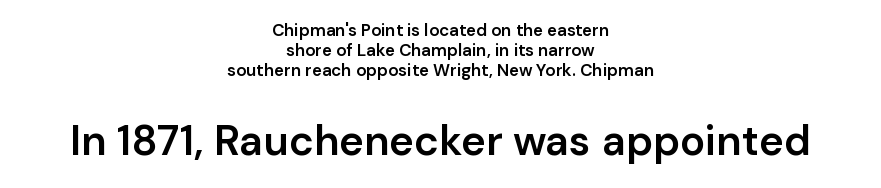
Q: Is the text bold? A: Semi-bold.
Q: Is the text italic (slanted)? A: No, it is upright.
Q: Is the typeface a serif or a sans-serif typeface? A: Sans-serif.
Q: Is the text underlined? A: No.
Q: How is the paragraph aligned? A: Centered.
Q: Is the spacing between letters normal or unusually wide? A: Normal.
Q: Which block of text is set in a larger size, the first (top) or the second (bottom)? A: The second (bottom) one.
Q: Width (condensed, normal, or wide)? A: Normal.
Q: Stroke contrast? A: Low.
Q: x-height? A: Medium.
Q: Monospaced? A: No.
